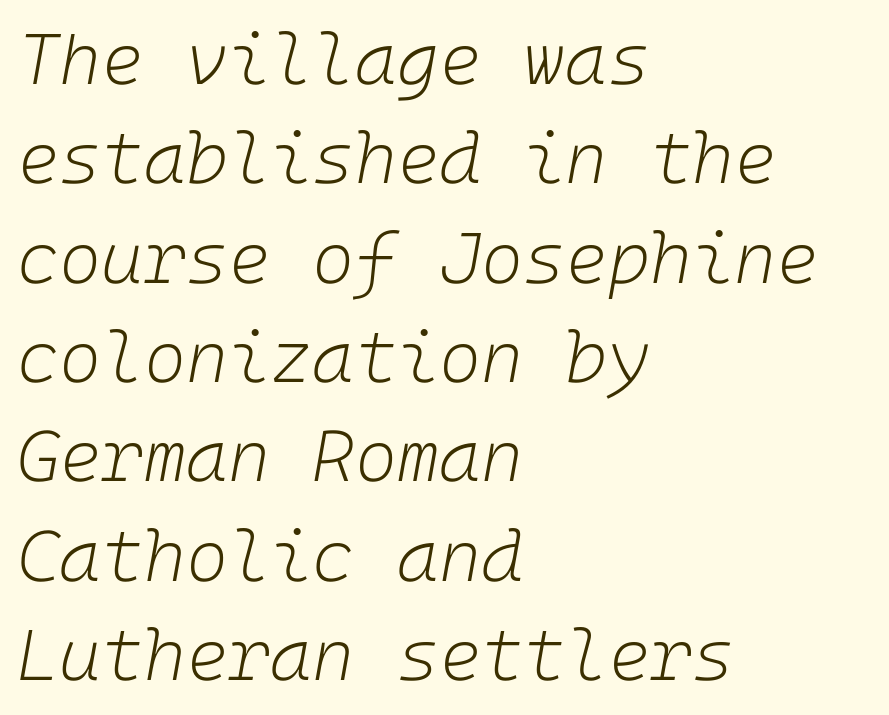
{"italic": "yes", "lean": "right", "slant_degrees": 10, "bold": "no", "weight": "light", "width": "normal", "stroke_contrast": "low", "x_height": "medium", "underline": "no", "align": "left", "line_spacing": "normal", "line_spacing_ratio": 1.38, "letter_spacing": "normal", "letter_spacing_em": 0.0, "glyph_px": 72}
